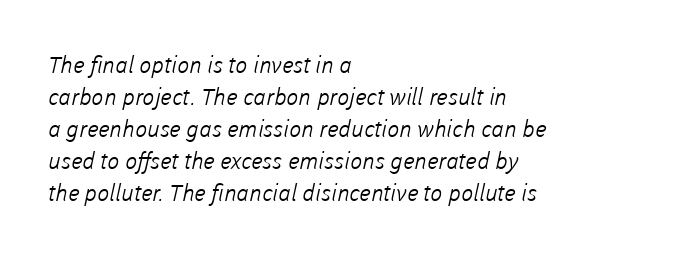
Q: Is the text bold? A: No.
Q: Is the text underlined? A: No.
Q: How is the paragraph aligned? A: Left-aligned.
Q: Is the spacing between letters normal or unusually wide? A: Normal.
Q: Is the spacing between lines tight, normal or loose? A: Normal.
